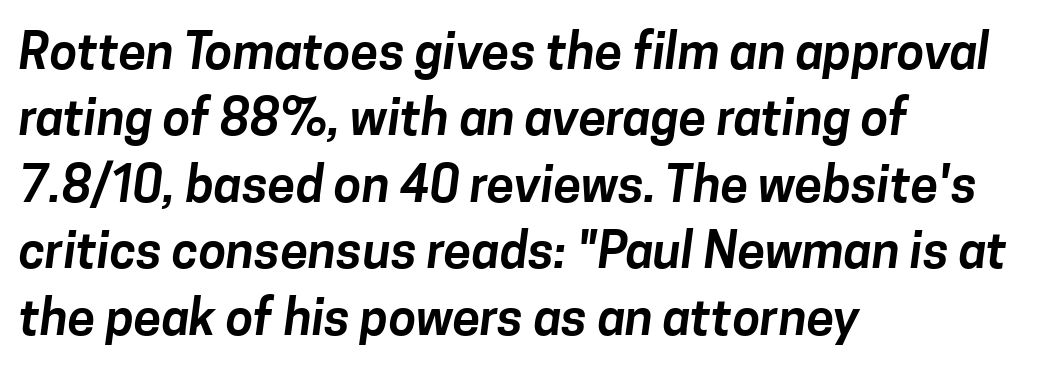
The image shows 50 px sans-serif type; set left-aligned, normal line spacing (1.33x), normal letter spacing, not underlined; low stroke contrast and a medium x-height.
